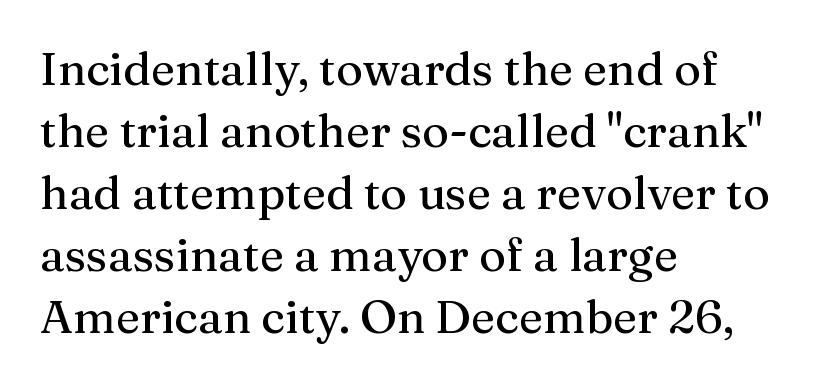
Q: Is the text italic (slanted)? A: No, it is upright.
Q: Is the typeface a serif or a sans-serif typeface? A: Serif.
Q: Is the text underlined? A: No.
Q: How is the paragraph aligned? A: Left-aligned.
Q: Is the spacing between letters normal or unusually wide? A: Normal.
Q: Is the spacing between lines tight, normal or loose? A: Normal.
Q: Width (condensed, normal, or wide)? A: Normal.
Q: Stroke contrast? A: Medium.
Q: x-height? A: Medium.
Q: Monospaced? A: No.
